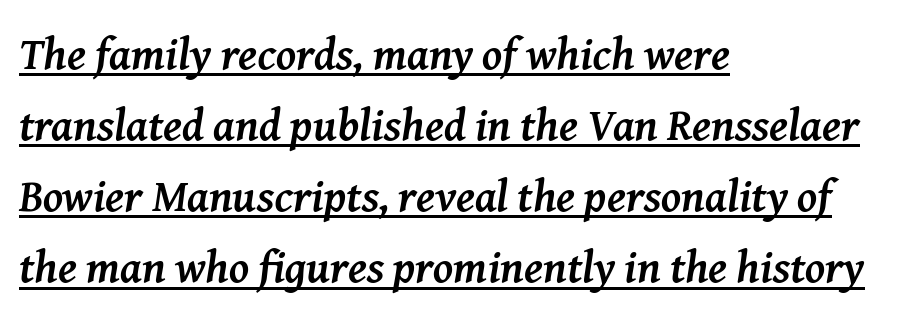
Evenly set lines give the paragraph a standard silhouette. Tall strokes in this sample are angled rather than plumb. Standard letterfit; no display-style spreading of the glyphs. Does the copy run flush right? No — it runs flush left. Its strokes are broad and dark, the hallmark of bold type.
